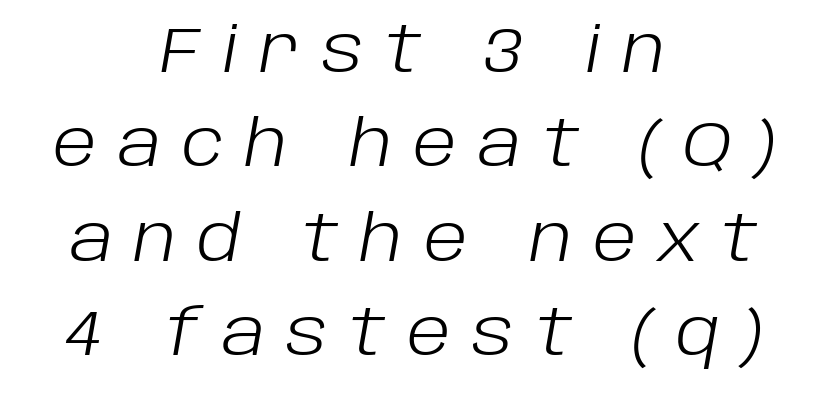
The image shows 63 px light type, italic (leaning right); set centered, normal line spacing (1.5x), unusually wide letter spacing (+0.34 em), not underlined; low stroke contrast and a large x-height.
